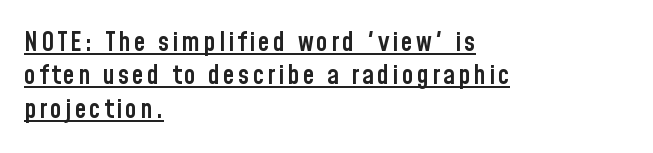
Q: Is the text bold? A: Semi-bold.
Q: Is the text italic (slanted)? A: No, it is upright.
Q: Is the text underlined? A: Yes.
Q: How is the paragraph aligned? A: Left-aligned.
